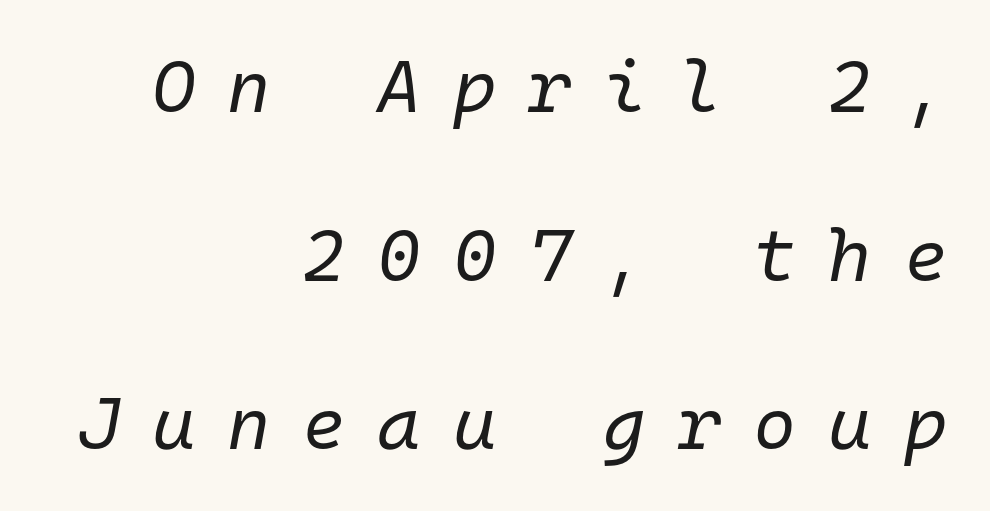
The image shows 74 px regular-weight type, italic (leaning right), monospaced; set right-aligned, loose line spacing (2.28x), unusually wide letter spacing (+0.43 em), not underlined; low stroke contrast and a medium x-height.
